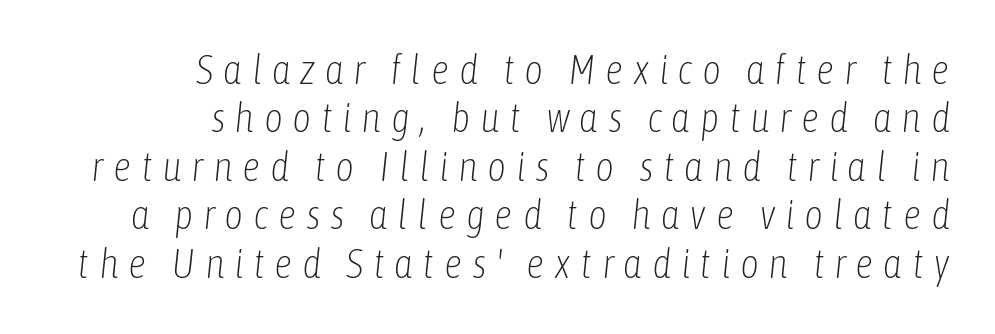
{"italic": "yes", "lean": "right", "slant_degrees": 6, "bold": "no", "weight": "light", "width": "condensed", "stroke_contrast": "low", "x_height": "medium", "monospaced": "no", "underline": "no", "align": "right", "line_spacing_ratio": 1.18, "letter_spacing": "wide", "letter_spacing_em": 0.23, "glyph_px": 41}
